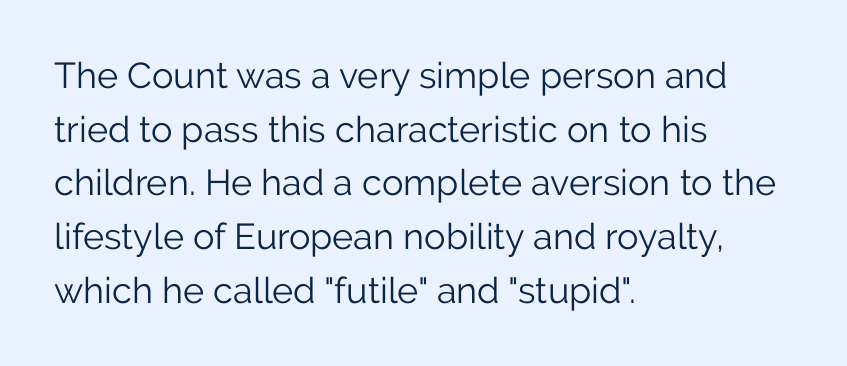
{"serif": "no", "italic": "no", "bold": "no", "weight": "light", "width": "normal", "stroke_contrast": "low", "x_height": "medium", "monospaced": "no", "underline": "no", "align": "left", "line_spacing": "normal", "line_spacing_ratio": 1.49, "letter_spacing": "normal", "letter_spacing_em": 0.0, "glyph_px": 36}
